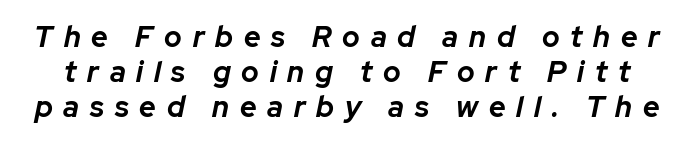
The image shows 29 px bold type, italic (leaning right); set line spacing 1.2x, unusually wide letter spacing (+0.37 em), not underlined; low stroke contrast and a medium x-height.
